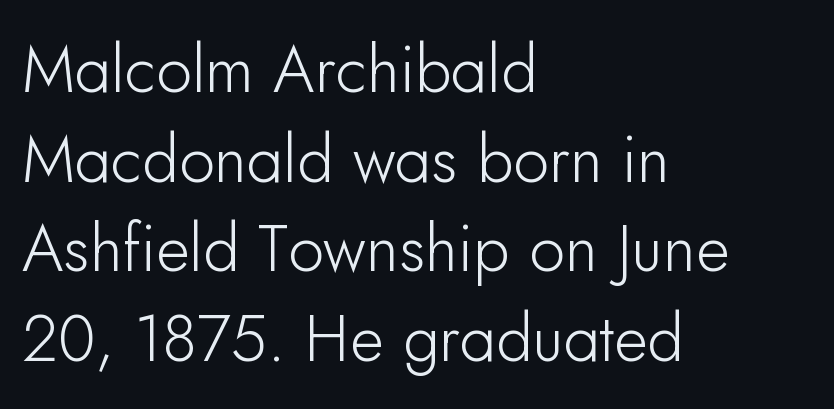
Evenly set lines give the paragraph a standard silhouette. The area under the type is left untouched. The glyphs in this specimen are sans serif. Spacing verdict: proportional, widths tailored to each character. These lines stack with their left ends in a neat column. The rendering keeps characters at their native spacing.
